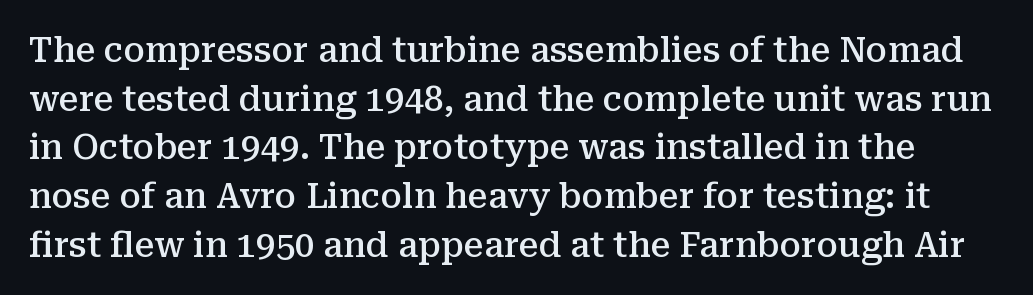
Q: Is the text bold? A: Semi-bold.
Q: Is the text italic (slanted)? A: No, it is upright.
Q: Is the typeface a serif or a sans-serif typeface? A: Serif.
Q: Is the text underlined? A: No.
Q: Is the spacing between letters normal or unusually wide? A: Normal.
Q: Is the spacing between lines tight, normal or loose? A: Normal.
Q: Width (condensed, normal, or wide)? A: Normal.
Q: Stroke contrast? A: Medium.
Q: x-height? A: Medium.
Q: Monospaced? A: No.
